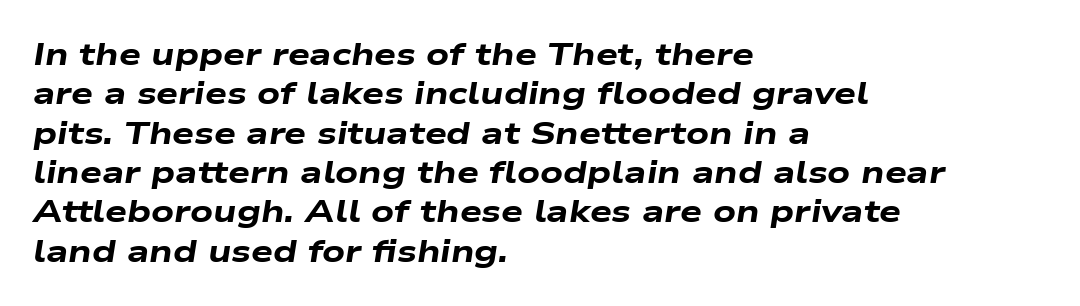
Q: Is the text bold? A: Yes.
Q: Is the text italic (slanted)? A: Yes, it leans right by about 9 degrees.
Q: Is the text underlined? A: No.
Q: How is the paragraph aligned? A: Left-aligned.
Q: Is the spacing between letters normal or unusually wide? A: Normal.
Q: Is the spacing between lines tight, normal or loose? A: Normal.
Q: Width (condensed, normal, or wide)? A: Wide.
Q: Stroke contrast? A: Low.
Q: x-height? A: Medium.
Q: Monospaced? A: No.
